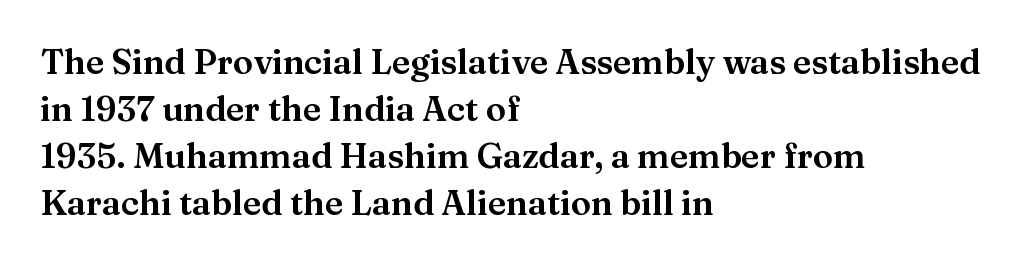
Q: Is the text italic (slanted)? A: No, it is upright.
Q: Is the typeface a serif or a sans-serif typeface? A: Serif.
Q: Is the text underlined? A: No.
Q: How is the paragraph aligned? A: Left-aligned.
Q: Is the spacing between letters normal or unusually wide? A: Normal.
Q: Is the spacing between lines tight, normal or loose? A: Normal.
Q: Width (condensed, normal, or wide)? A: Normal.
Q: Stroke contrast? A: Medium.
Q: x-height? A: Medium.
Q: Monospaced? A: No.
